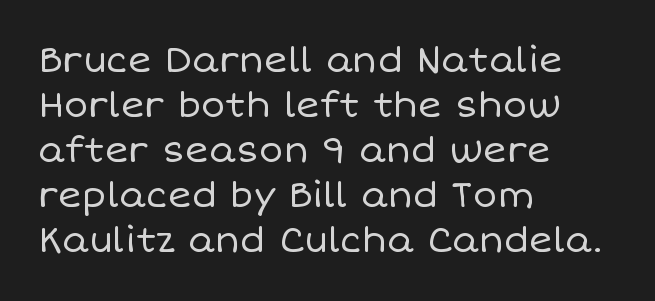
How would I describe the line gaps? Plain and ordinary. Style check: upright. The rendering uses natural spacing where letterforms have individual widths. The lines in this sample share a left origin and differ only in where they stop.
